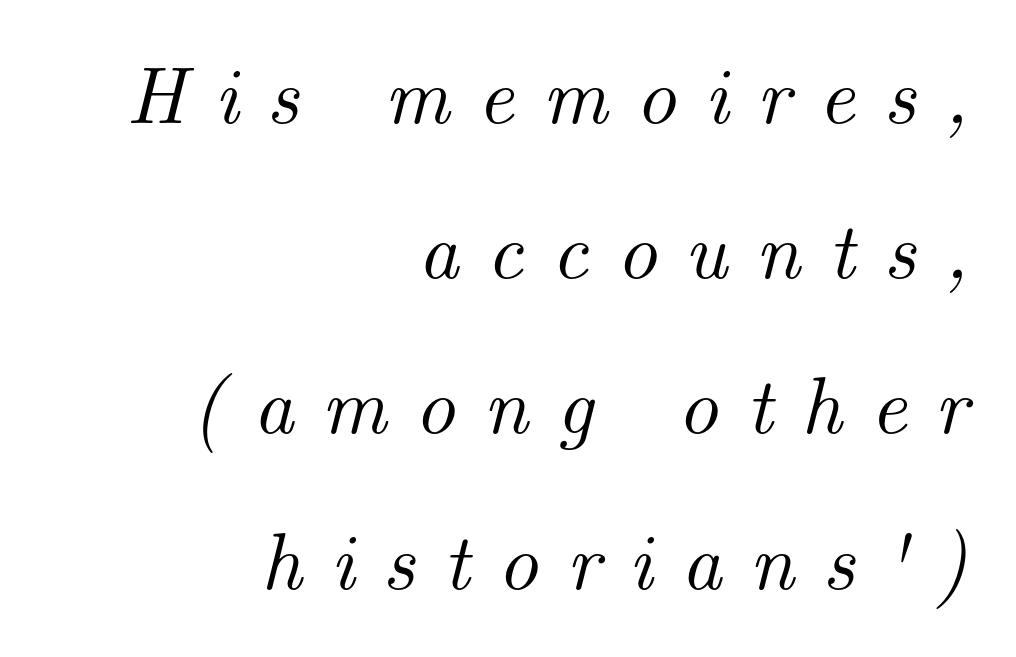
Compared with ordinary roman type, these characters are visibly tilted. Each line ends at the same right margin while the left side varies. The letters advance in unequal steps, a hallmark of proportional type. Glyph-to-glyph distance is far greater than everyday printed text. Whoever set this chose breathing room over compactness in the vertical rhythm.
